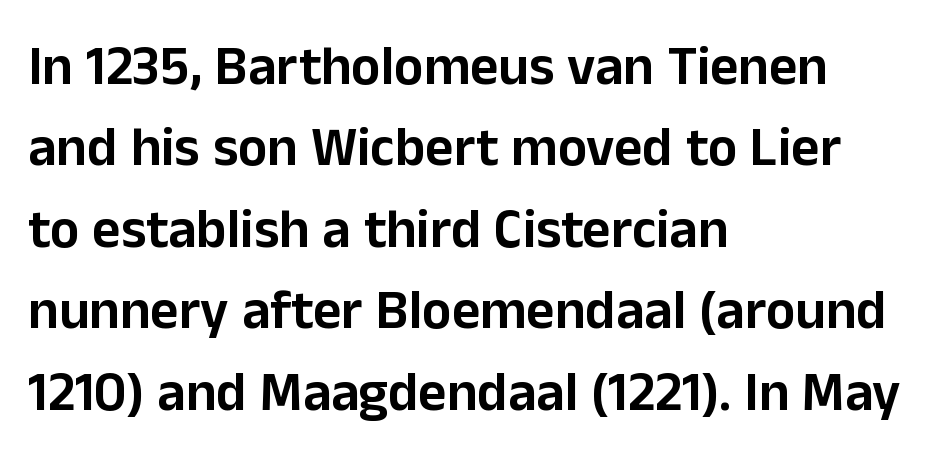
The specimen reads as upright at a glance. Note the varied advance widths — an 'i' is clearly narrower than an 'm'. All the whitespace from short lines collects on the right. The passage shown is not underscored anywhere. Nothing sits at the stroke ends, so this counts as sans-serif.
